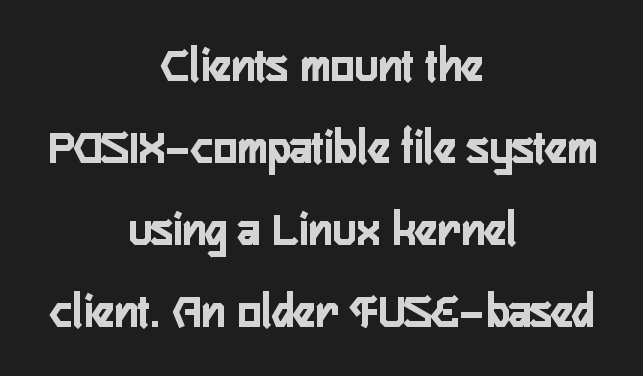
Q: Is the text bold? A: Yes.
Q: Is the text italic (slanted)? A: No, it is upright.
Q: Is the typeface a serif or a sans-serif typeface? A: Sans-serif.
Q: Is the text underlined? A: No.
Q: How is the paragraph aligned? A: Centered.
Q: Is the spacing between letters normal or unusually wide? A: Normal.
Q: Is the spacing between lines tight, normal or loose? A: Normal.
Q: Width (condensed, normal, or wide)? A: Condensed.
Q: Stroke contrast? A: Low.
Q: x-height? A: Medium.
Q: Monospaced? A: No.
